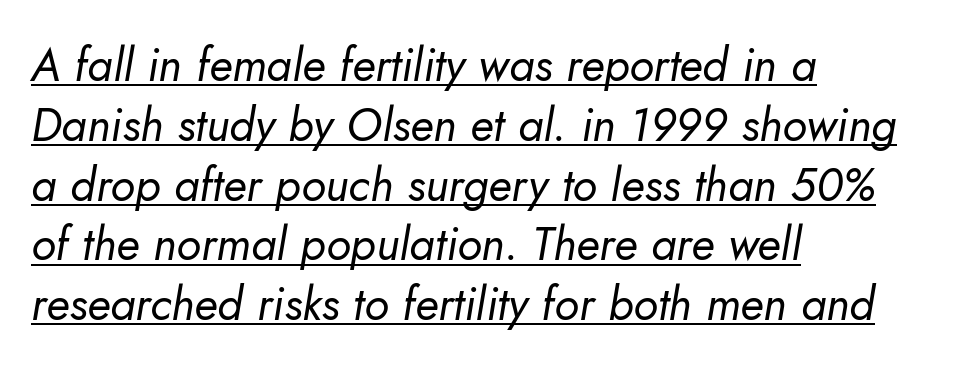
Q: Is the text bold? A: No.
Q: Is the text italic (slanted)? A: Yes, it leans right by about 10 degrees.
Q: Is the text underlined? A: Yes.
Q: How is the paragraph aligned? A: Left-aligned.
Q: Is the spacing between letters normal or unusually wide? A: Normal.
Q: Is the spacing between lines tight, normal or loose? A: Normal.
Q: Width (condensed, normal, or wide)? A: Normal.
Q: Stroke contrast? A: Low.
Q: x-height? A: Small.
Q: Monospaced? A: No.
